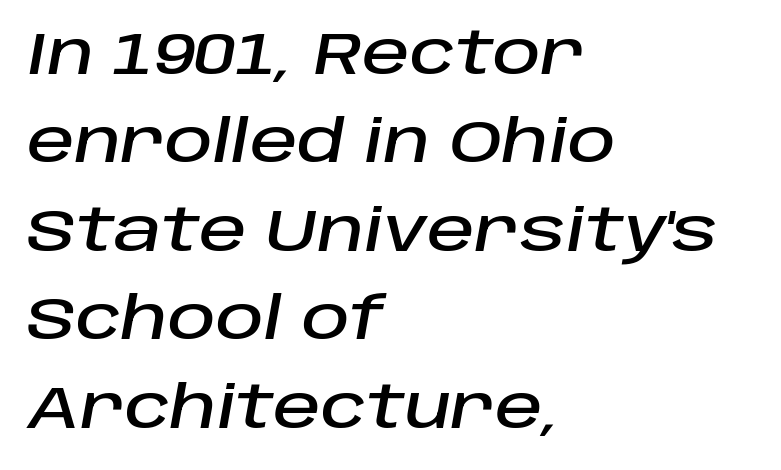
Alignment: flush left. Bare-footed words on every line. The letterforms sit shoulder to shoulder at normal distance. This is oblique type, the kind used for emphasis or titles. Do the characters align in a grid? No, the font is proportional. The vertical gap from one line to the next is medium.
